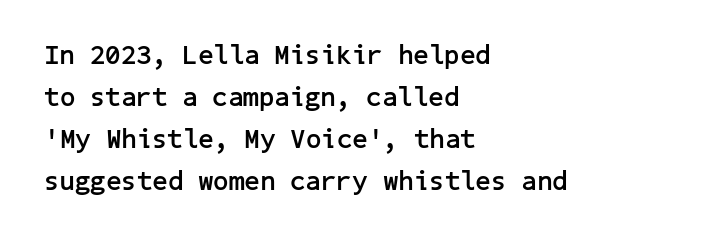
Q: Is the text bold? A: Yes.
Q: Is the text italic (slanted)? A: No, it is upright.
Q: Is the text underlined? A: No.
Q: How is the paragraph aligned? A: Left-aligned.
Q: Is the spacing between letters normal or unusually wide? A: Normal.
Q: Is the spacing between lines tight, normal or loose? A: Normal.
